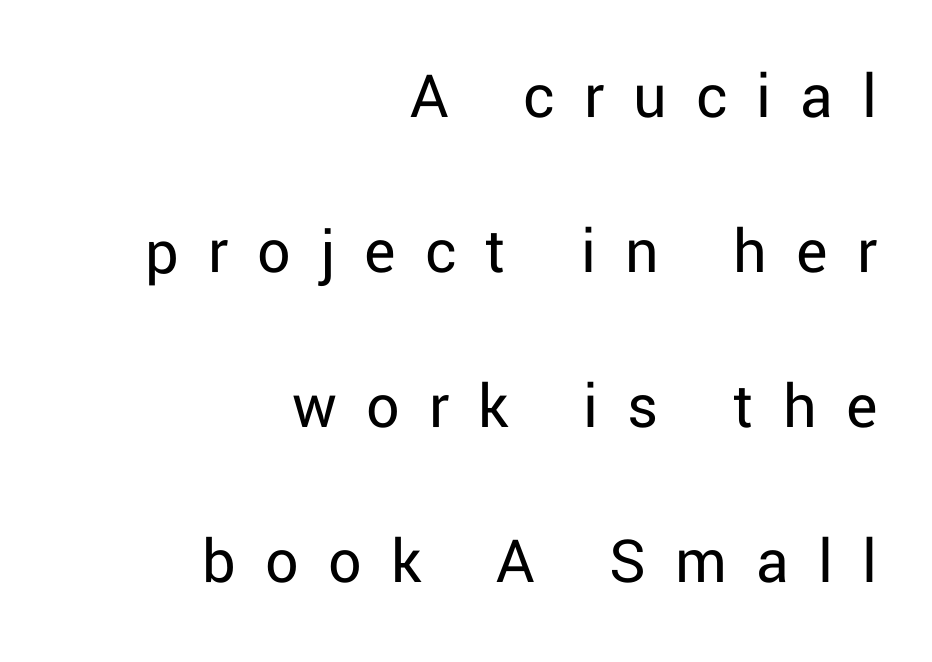
Q: Is the text bold? A: No.
Q: Is the text italic (slanted)? A: No, it is upright.
Q: Is the typeface a serif or a sans-serif typeface? A: Sans-serif.
Q: Is the text underlined? A: No.
Q: How is the paragraph aligned? A: Right-aligned.
Q: Is the spacing between letters normal or unusually wide? A: Unusually wide.
Q: Is the spacing between lines tight, normal or loose? A: Loose.
Q: Width (condensed, normal, or wide)? A: Normal.
Q: Stroke contrast? A: Low.
Q: x-height? A: Medium.
Q: Monospaced? A: No.
